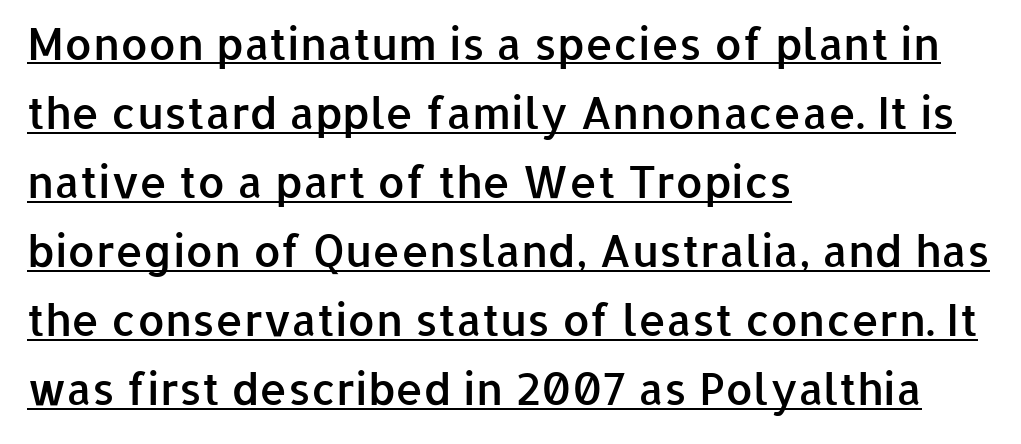
{"serif": "no", "italic": "no", "bold": "semi", "weight": "semibold", "width": "normal", "stroke_contrast": "low", "x_height": "medium", "monospaced": "no", "underline": "yes", "align": "left", "line_spacing": "normal", "line_spacing_ratio": 1.57, "letter_spacing": "normal", "letter_spacing_em": 0.0, "glyph_px": 44}
